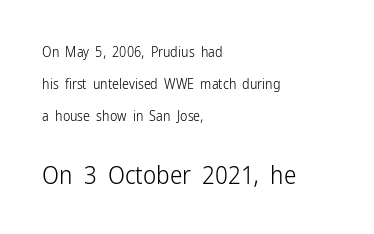
Ascenders rise straight up at ninety degrees. The lower block of text is set noticeably larger than the block above it. Short and long lines alike share a common starting point at left. Honestly, the letter spacing is just normal — you wouldn't notice it.
